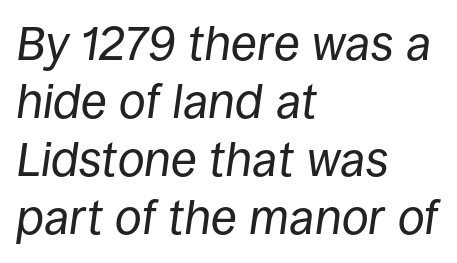
Q: Is the text bold? A: No.
Q: Is the text italic (slanted)? A: Yes, it leans right by about 8 degrees.
Q: Is the text underlined? A: No.
Q: How is the paragraph aligned? A: Left-aligned.
Q: Is the spacing between letters normal or unusually wide? A: Normal.
Q: Width (condensed, normal, or wide)? A: Normal.
Q: Stroke contrast? A: Low.
Q: x-height? A: Large.
Q: Monospaced? A: No.
